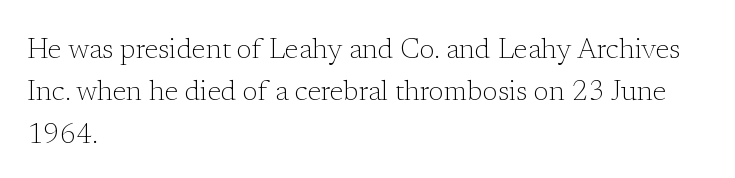
The image shows 28 px light serif type, upright; set left-aligned, normal line spacing (1.51x), normal letter spacing, not underlined; low stroke contrast and a medium x-height.
